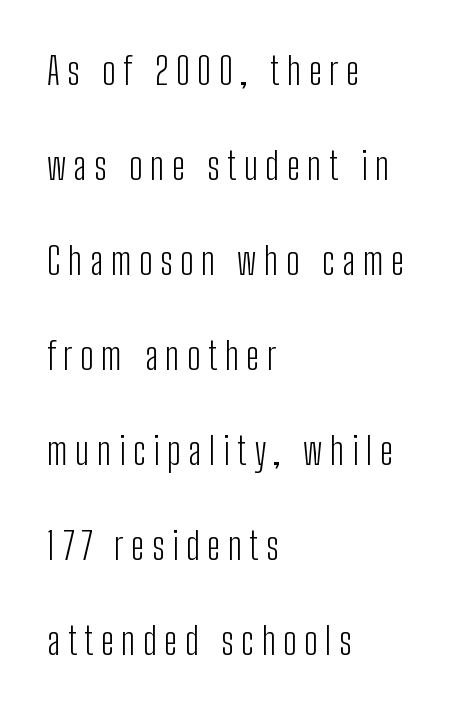
The letters stand upright; this is a roman face. Is the type heavy? It reads as light-to-regular instead. Line starts are locked; line ends wander. Letter spacing: wide. Check where the strokes stop: nothing finishes them off — pure sans. Do the characters align in a grid? No, the font is proportional.
